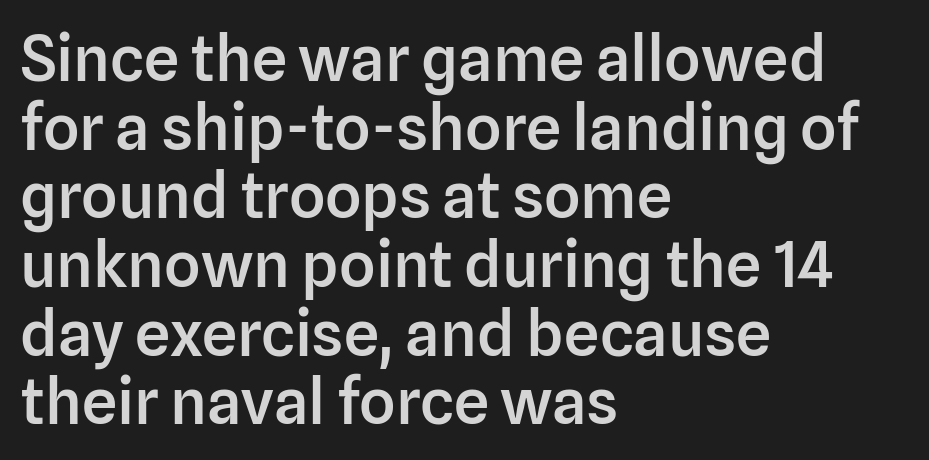
The image shows 63 px semibold sans-serif type, upright; set left-aligned, tight line spacing (1.09x), normal letter spacing, not underlined; low stroke contrast and a medium x-height.
